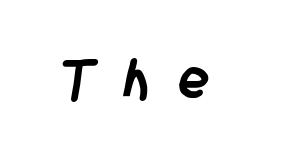
{"serif": "no", "bold": "yes", "weight": "semibold", "width": "condensed", "stroke_contrast": "low", "x_height": "large", "monospaced": "no", "underline": "no", "letter_spacing": "wide", "letter_spacing_em": 0.46, "glyph_px": 55}
